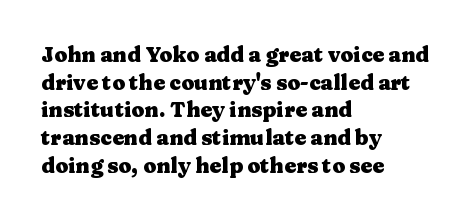
Q: Is the text bold? A: Yes.
Q: Is the text italic (slanted)? A: No, it is upright.
Q: Is the text underlined? A: No.
Q: How is the paragraph aligned? A: Left-aligned.
Q: Is the spacing between letters normal or unusually wide? A: Normal.
Q: Is the spacing between lines tight, normal or loose? A: Normal.
